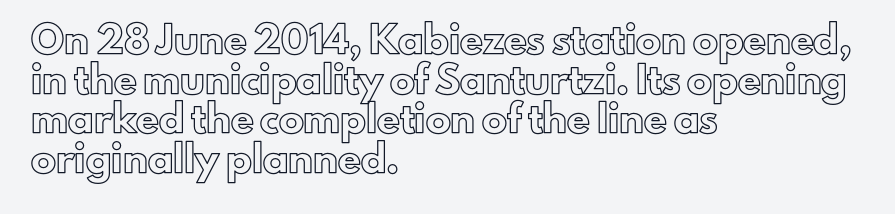
Words appear dense and cohesive because spacing is normal. Italic? Not at all — the glyphs are vertical. Horizontally, the lines are justified to the leading edge only. Leading matches the norm, producing a regular column. Each row of text sits above clean, open space.
